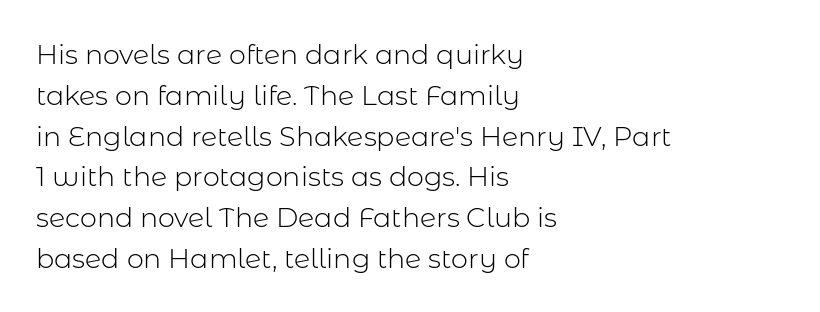
The image shows 27 px text type, upright; set left-aligned, normal line spacing (1.51x), normal letter spacing, not underlined.
